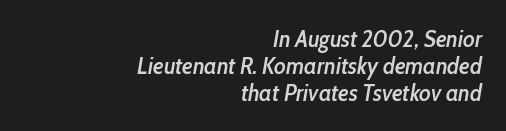
The image shows 23 px text type, italic (leaning right); set right-aligned, line spacing 1.17x, normal letter spacing, not underlined.
